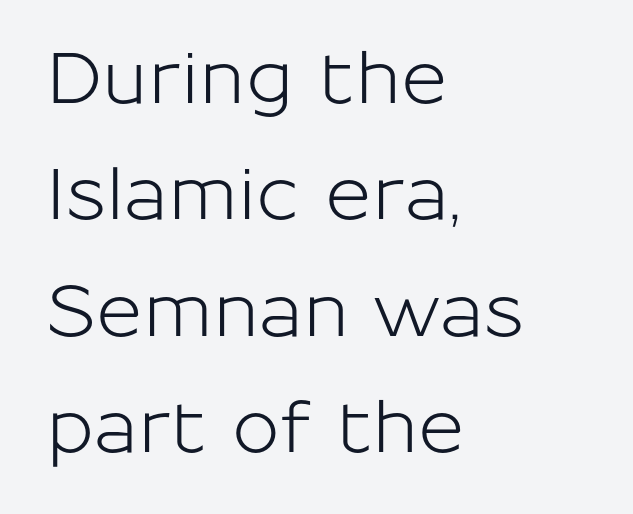
The image shows 71 px sans-serif type, upright; set left-aligned, normal line spacing (1.64x), normal letter spacing, not underlined; low stroke contrast and a medium x-height.
